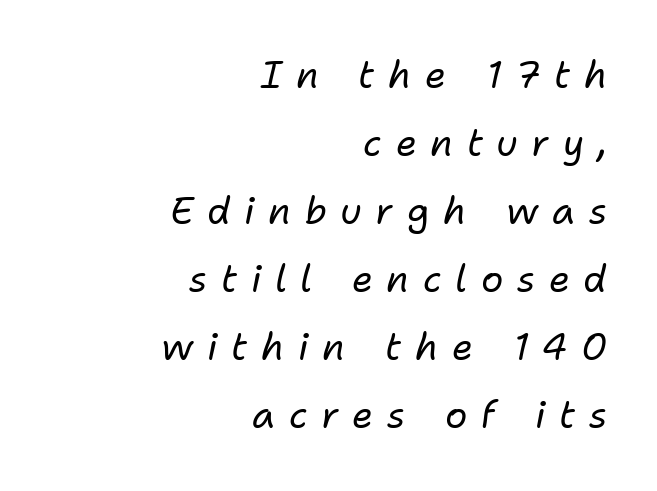
Q: Is the text bold? A: No.
Q: Is the text italic (slanted)? A: Yes, it leans right by about 11 degrees.
Q: Is the text underlined? A: No.
Q: How is the paragraph aligned? A: Right-aligned.
Q: Is the spacing between letters normal or unusually wide? A: Unusually wide.
Q: Width (condensed, normal, or wide)? A: Normal.
Q: Stroke contrast? A: Low.
Q: x-height? A: Medium.
Q: Monospaced? A: No.
